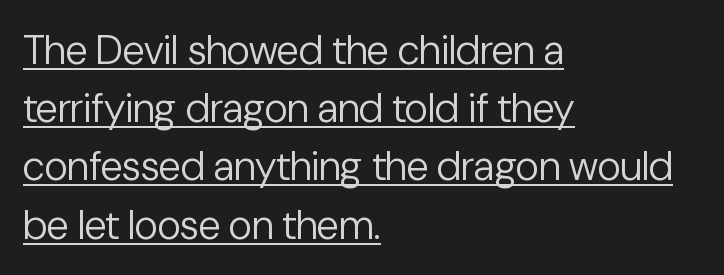
{"serif": "no", "italic": "no", "bold": "no", "weight": "regular", "width": "normal", "stroke_contrast": "low", "x_height": "medium", "monospaced": "no", "underline": "yes", "align": "left", "line_spacing": "normal", "line_spacing_ratio": 1.42, "letter_spacing": "normal", "letter_spacing_em": 0.0, "glyph_px": 41}
